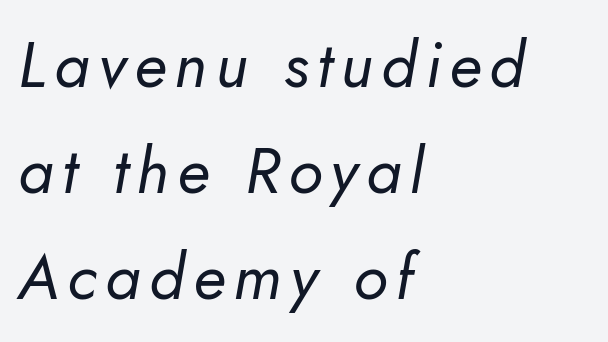
{"italic": "yes", "lean": "right", "slant_degrees": 10, "bold": "no", "weight": "regular", "width": "normal", "stroke_contrast": "low", "x_height": "small", "monospaced": "no", "underline": "no", "align": "left", "line_spacing": "normal", "line_spacing_ratio": 1.66, "glyph_px": 64}
